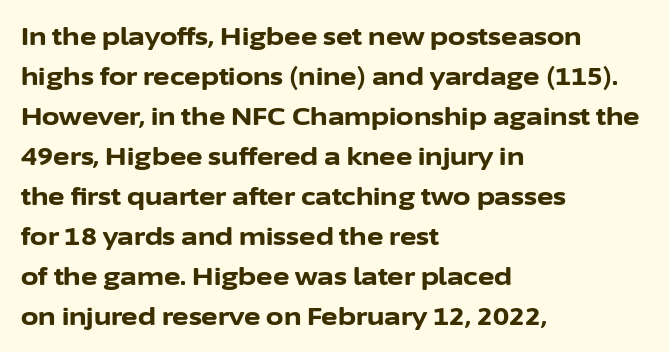
Q: Is the text bold? A: Yes.
Q: Is the text italic (slanted)? A: No, it is upright.
Q: Is the text underlined? A: No.
Q: How is the paragraph aligned? A: Left-aligned.
Q: Is the spacing between letters normal or unusually wide? A: Normal.
Q: Is the spacing between lines tight, normal or loose? A: Normal.
